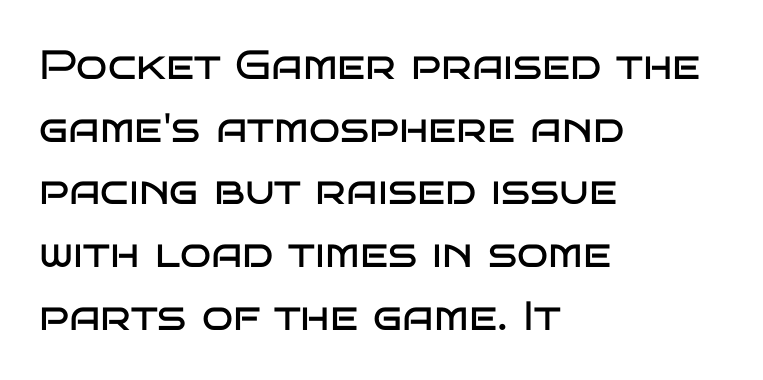
Spacing verdict: proportional, widths tailored to each character. Letters rest on an invisible, unmarked baseline. Do the letters lean? They stand straight. Standard letterfit; no display-style spreading of the glyphs.
